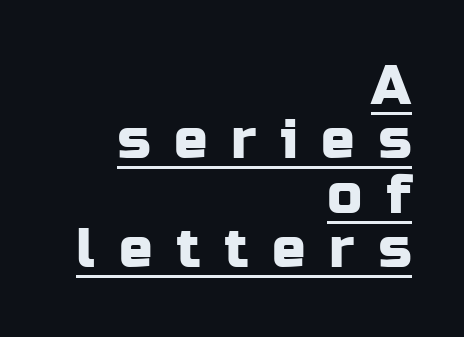
Q: Is the text italic (slanted)? A: No, it is upright.
Q: Is the typeface a serif or a sans-serif typeface? A: Sans-serif.
Q: Is the text underlined? A: Yes.
Q: How is the paragraph aligned? A: Right-aligned.
Q: Is the spacing between letters normal or unusually wide? A: Unusually wide.
Q: Is the spacing between lines tight, normal or loose? A: Tight.
Q: Width (condensed, normal, or wide)? A: Normal.
Q: Stroke contrast? A: Low.
Q: x-height? A: Medium.
Q: Monospaced? A: No.
